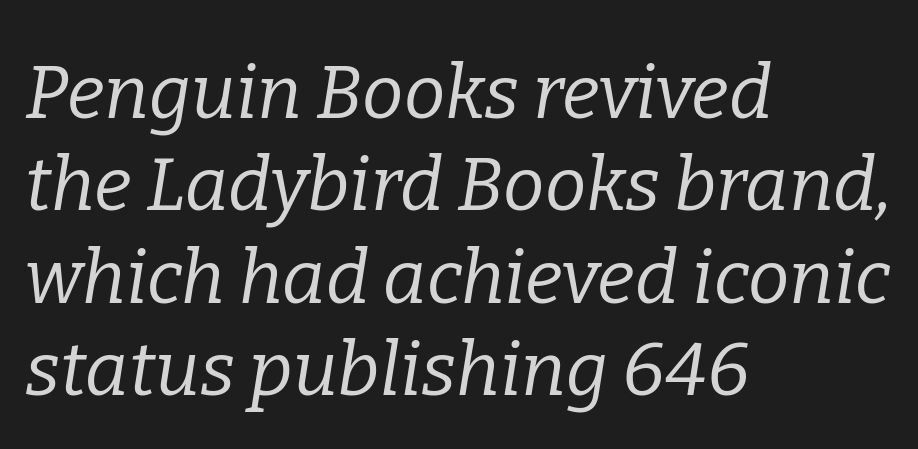
The image shows 74 px regular-weight serif type, italic (leaning right); set left-aligned, normal line spacing (1.25x), normal letter spacing, not underlined; low stroke contrast and a medium x-height.
